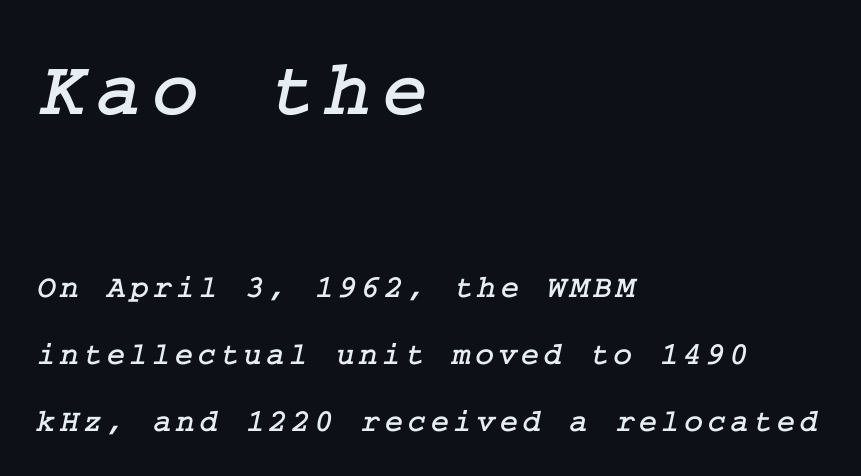
{"serif": "yes", "width": "normal", "stroke_contrast": "low", "x_height": "medium", "underline": "no", "align": "left", "line_spacing": "loose", "line_spacing_ratio": 2.1, "larger_block": "first", "size_ratio": 2.47, "glyph_px": 79}
